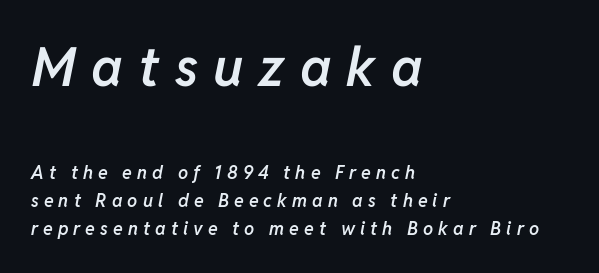
Q: Is the text bold? A: Semi-bold.
Q: Is the text italic (slanted)? A: Yes, it leans right by about 11 degrees.
Q: Is the text underlined? A: No.
Q: How is the paragraph aligned? A: Left-aligned.
Q: Is the spacing between letters normal or unusually wide? A: Unusually wide.
Q: Is the spacing between lines tight, normal or loose? A: Normal.
Q: Which block of text is set in a larger size, the first (top) or the second (bottom)? A: The first (top) one.
Q: Width (condensed, normal, or wide)? A: Normal.
Q: Stroke contrast? A: Low.
Q: x-height? A: Medium.
Q: Monospaced? A: No.
